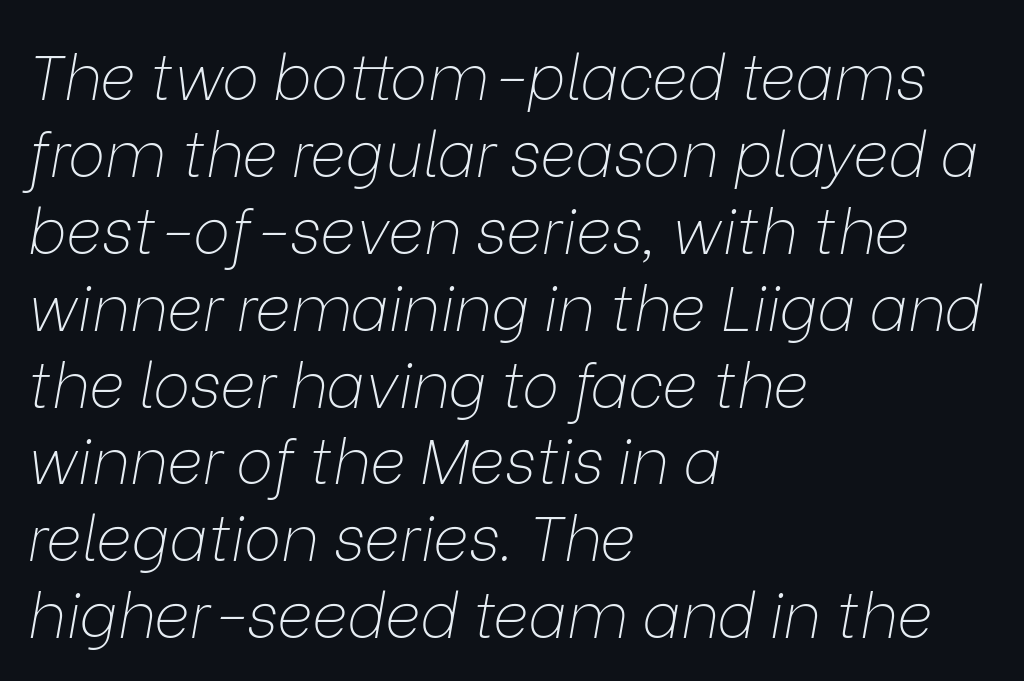
{"italic": "yes", "lean": "right", "slant_degrees": 9, "bold": "no", "weight": "thin", "width": "normal", "stroke_contrast": "low", "x_height": "medium", "monospaced": "no", "underline": "no", "align": "left", "line_spacing_ratio": 1.24, "letter_spacing": "normal", "letter_spacing_em": 0.0, "glyph_px": 62}
